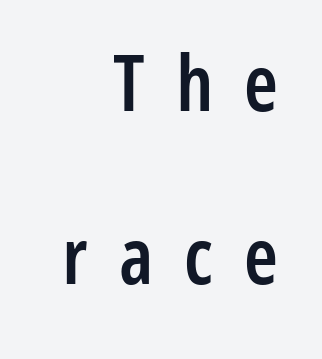
The text was rendered using a sans face with plain stroke endings. The face used here is proportionally spaced, like ordinary book or web type. The tracking jumps out immediately: characters are airy and widely separated. Type without underlining. The rendering uses a semibold face; strokes are thickened but not to full bold.
